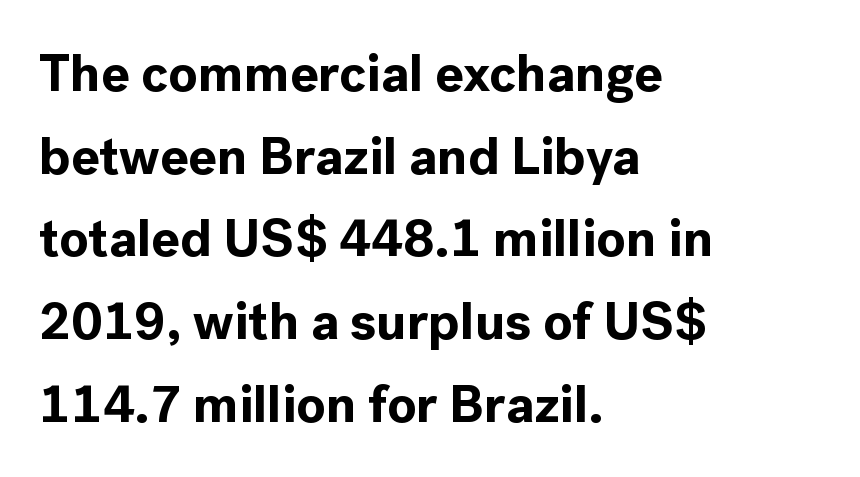
{"serif": "no", "italic": "no", "bold": "yes", "weight": "bold", "width": "normal", "x_height": "medium", "monospaced": "no", "underline": "no", "align": "left", "line_spacing": "normal", "line_spacing_ratio": 1.56, "letter_spacing": "normal", "letter_spacing_em": 0.0, "glyph_px": 53}
